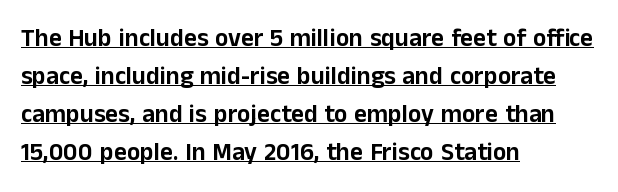
Horizontal alignment here is leftward, the default for most running prose. A normal amount of white space separates one row of letters from the next. Like a heading marked for emphasis, these lines bear an underscore. Each word holds together tightly as a unit, with standard inter-letter gaps. Notice how the stems are strictly vertical — no italics here.
